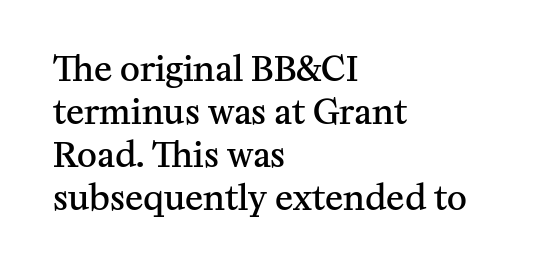
{"serif": "yes", "italic": "no", "bold": "semi", "weight": "semibold", "width": "normal", "stroke_contrast": "medium", "x_height": "medium", "monospaced": "no", "underline": "no", "align": "left", "line_spacing": "normal", "line_spacing_ratio": 1.26, "letter_spacing": "normal", "letter_spacing_em": 0.0, "glyph_px": 34}
